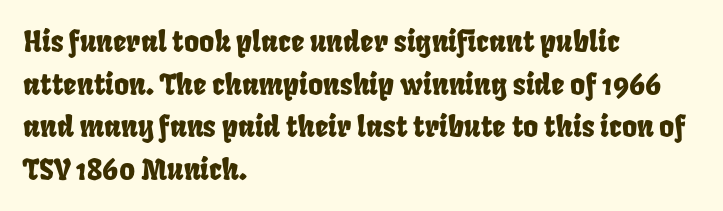
{"width": "condensed", "stroke_contrast": "low", "x_height": "large", "monospaced": "no", "underline": "no", "align": "left", "line_spacing": "normal", "line_spacing_ratio": 1.47, "letter_spacing": "normal", "letter_spacing_em": 0.0, "glyph_px": 29}
